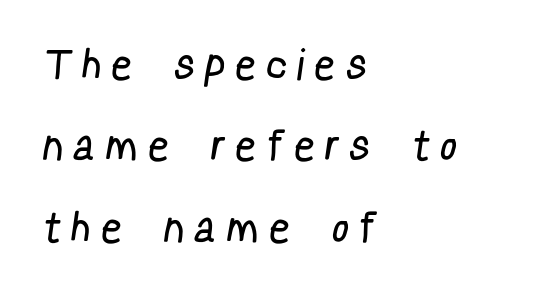
{"serif": "no", "bold": "no", "weight": "regular", "width": "condensed", "stroke_contrast": "low", "x_height": "medium", "monospaced": "no", "underline": "no", "align": "left", "line_spacing": "loose", "line_spacing_ratio": 1.94, "letter_spacing": "wide", "letter_spacing_em": 0.35, "glyph_px": 42}
